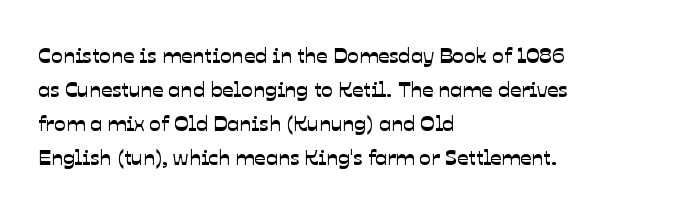
Q: Is the text underlined? A: No.
Q: How is the paragraph aligned? A: Left-aligned.
Q: Is the spacing between letters normal or unusually wide? A: Normal.
Q: Is the spacing between lines tight, normal or loose? A: Normal.
